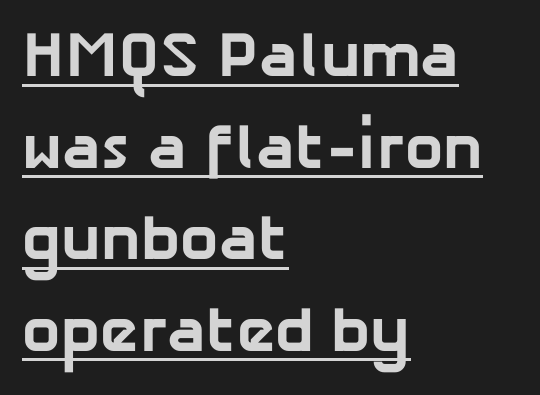
{"serif": "no", "bold": "yes", "weight": "bold", "width": "normal", "stroke_contrast": "low", "x_height": "medium", "monospaced": "no", "underline": "yes", "align": "left", "line_spacing": "normal", "line_spacing_ratio": 1.43, "letter_spacing": "normal", "letter_spacing_em": 0.0, "glyph_px": 64}
